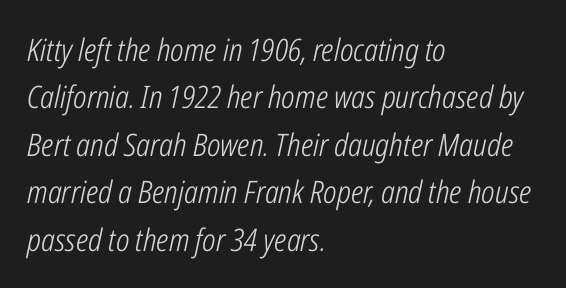
The image shows 31 px light, condensed type, italic (leaning right); set left-aligned, normal line spacing (1.53x), normal letter spacing, not underlined; low stroke contrast and a medium x-height.
